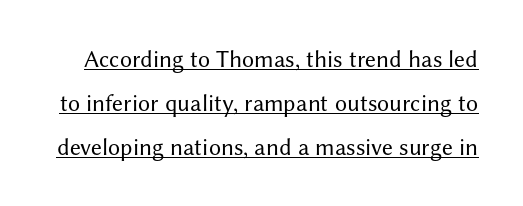
Q: Is the text bold? A: No.
Q: Is the text italic (slanted)? A: No, it is upright.
Q: Is the text underlined? A: Yes.
Q: Is the spacing between letters normal or unusually wide? A: Normal.
